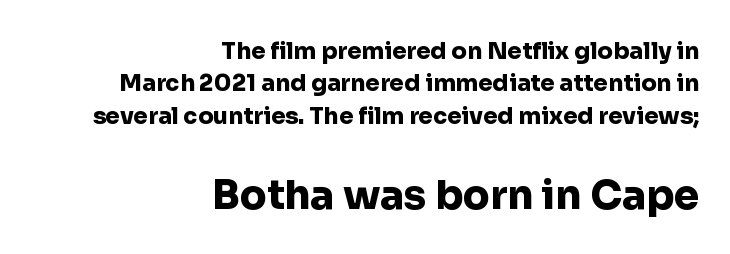
The image shows 40 px heavy sans-serif type, upright; set right-aligned, normal line spacing (1.41x), normal letter spacing, not underlined; the second (bottom) block is 1.74x larger; low stroke contrast and a medium x-height.
